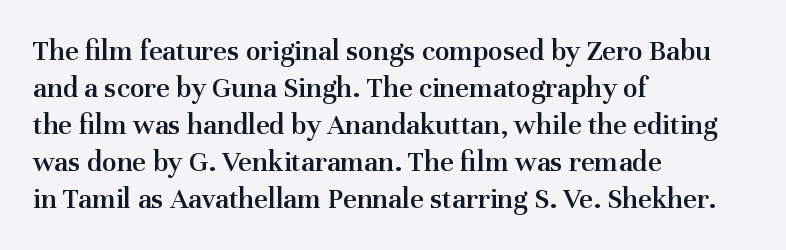
Decoration check: the copy has no underline. The face used here is seriffed, in the tradition of book romans. Is the block centered? No — it sits flush against the left margin. The letters sit at their default tracking, neither squeezed nor spread. Is there any slant? The stems are plumb. Slightly chunky letters — semibold, I'd say, not full bold.
